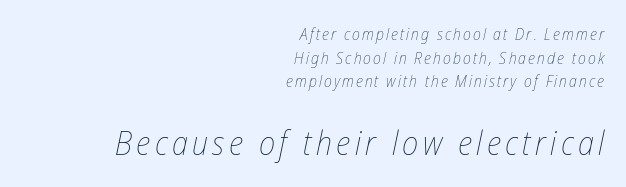
{"italic": "yes", "lean": "right", "slant_degrees": 12, "bold": "no", "weight": "thin", "width": "condensed", "stroke_contrast": "low", "x_height": "medium", "monospaced": "no", "underline": "no", "align": "right", "line_spacing": "normal", "line_spacing_ratio": 1.47, "larger_block": "second", "size_ratio": 2.06, "glyph_px": 33}
